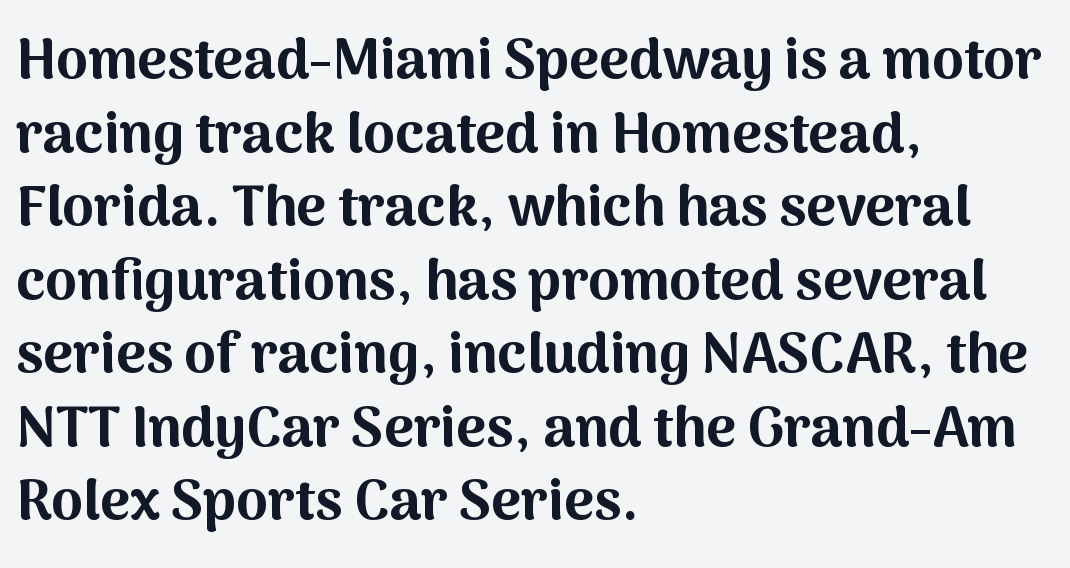
Quick note: underline off. The passage shown is typeset with a sans-serif family. Is this a fixed-width face? No — the glyphs have proportional, varying widths. These lines are set flush left with a ragged right edge. This sample uses an upright cut, with every glyph sitting square on the baseline.
